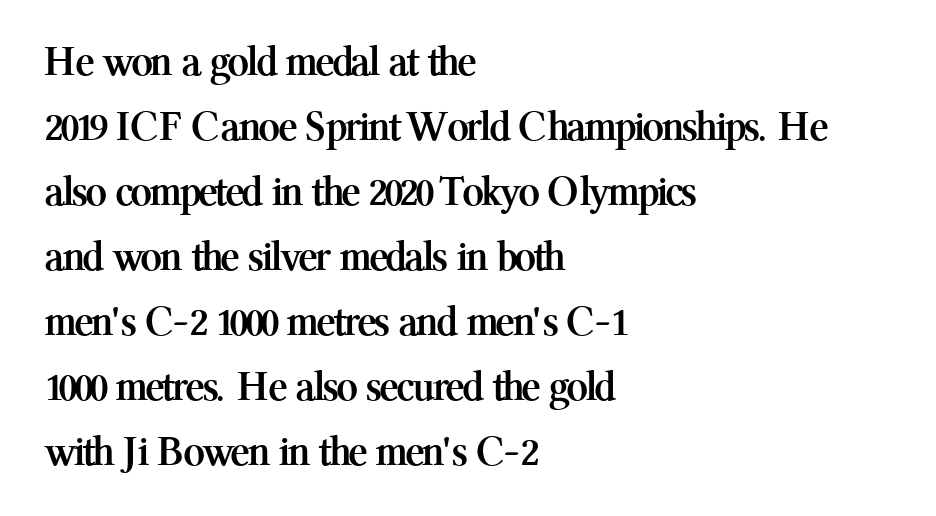
{"serif": "yes", "italic": "no", "bold": "yes", "weight": "semibold", "width": "normal", "stroke_contrast": "medium", "x_height": "medium", "monospaced": "no", "underline": "no", "align": "left", "line_spacing": "normal", "line_spacing_ratio": 1.51, "letter_spacing": "normal", "letter_spacing_em": 0.0, "glyph_px": 43}
